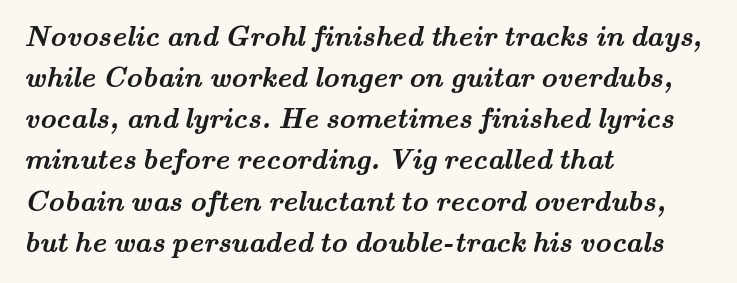
{"serif": "yes", "bold": "yes", "weight": "semibold", "width": "wide", "stroke_contrast": "medium", "x_height": "small", "monospaced": "no", "underline": "no", "align": "left", "line_spacing": "normal", "line_spacing_ratio": 1.47, "letter_spacing": "normal", "letter_spacing_em": 0.0, "glyph_px": 28}
